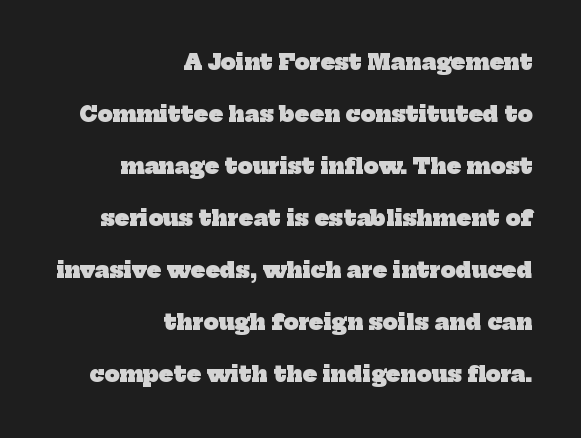
The image shows 21 px bold type; set right-aligned, loose line spacing (2.48x), normal letter spacing, not underlined.
